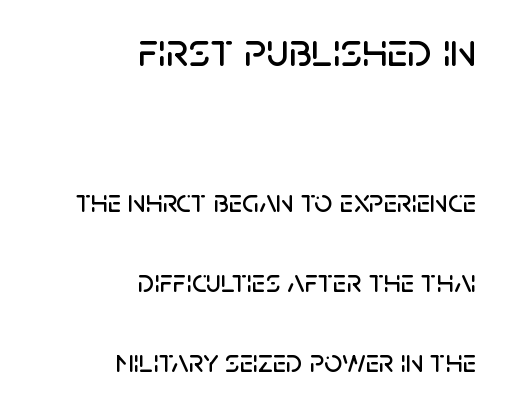
Q: Is the text italic (slanted)? A: No, it is upright.
Q: Is the typeface a serif or a sans-serif typeface? A: Sans-serif.
Q: Is the text underlined? A: No.
Q: How is the paragraph aligned? A: Right-aligned.
Q: Is the spacing between letters normal or unusually wide? A: Normal.
Q: Is the spacing between lines tight, normal or loose? A: Loose.
Q: Which block of text is set in a larger size, the first (top) or the second (bottom)? A: The first (top) one.
Q: Width (condensed, normal, or wide)? A: Normal.
Q: Stroke contrast? A: Low.
Q: x-height? A: Large.
Q: Monospaced? A: No.
